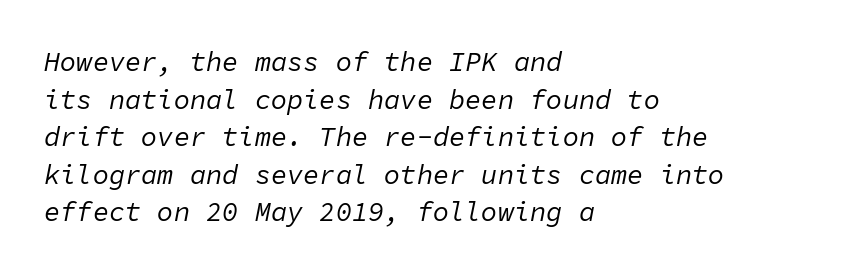
Q: Is the text bold? A: No.
Q: Is the text italic (slanted)? A: Yes, it leans right by about 11 degrees.
Q: Is the text underlined? A: No.
Q: How is the paragraph aligned? A: Left-aligned.
Q: Is the spacing between letters normal or unusually wide? A: Normal.
Q: Is the spacing between lines tight, normal or loose? A: Normal.
